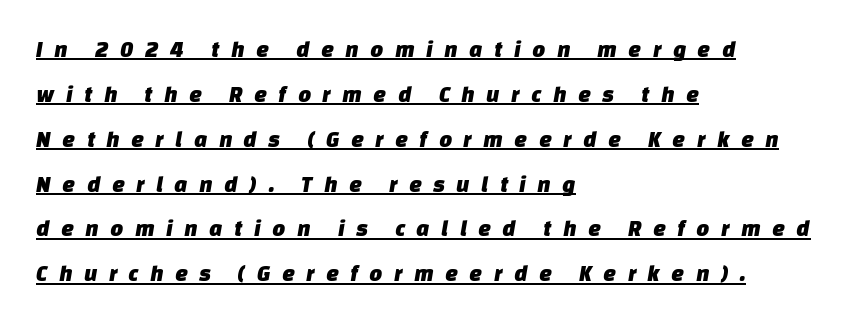
Q: Is the text underlined? A: Yes.
Q: How is the paragraph aligned? A: Left-aligned.
Q: Is the spacing between letters normal or unusually wide? A: Unusually wide.
Q: Is the spacing between lines tight, normal or loose? A: Loose.
